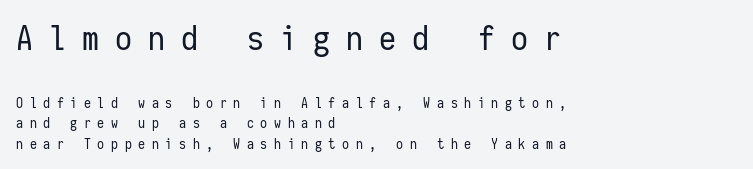
{"serif": "no", "italic": "no", "bold": "no", "weight": "regular", "width": "condensed", "stroke_contrast": "low", "x_height": "medium", "monospaced": "yes", "underline": "no", "align": "left", "line_spacing": "normal", "line_spacing_ratio": 1.48, "letter_spacing": "wide", "letter_spacing_em": 0.47, "larger_block": "first", "size_ratio": 2.43, "glyph_px": 34}
